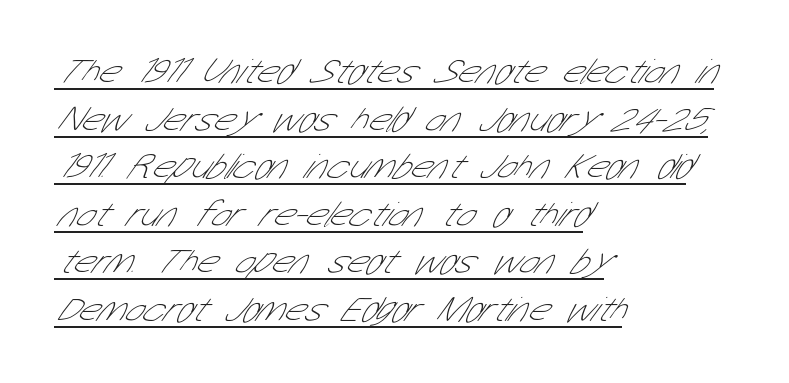
Here the designer chose a conventional face with non-uniform glyph widths. Regarding leading, the lines here are spaced in the standard way. The face used here is a sans, in the tradition of grotesques and geometrics. Is this a heavy cut? Hardly; it is regular or lighter. Spacing between characters is what you'd get straight out of the box. A classic flush-left, rag-right setting is used for this passage.
